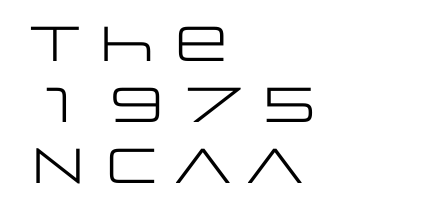
Every stem runs plumb, perpendicular to the baseline. The face used here is a sans, in the tradition of grotesques and geometrics. Reading down the block, your eye returns to a fixed left position each line. Stems and bowls with no extra thickness — not bold.
